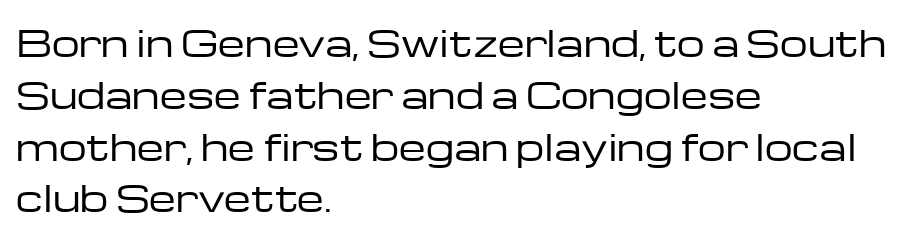
Q: Is the text bold? A: No.
Q: Is the text italic (slanted)? A: No, it is upright.
Q: Is the typeface a serif or a sans-serif typeface? A: Sans-serif.
Q: Is the text underlined? A: No.
Q: How is the paragraph aligned? A: Left-aligned.
Q: Is the spacing between letters normal or unusually wide? A: Normal.
Q: Is the spacing between lines tight, normal or loose? A: Normal.
Q: Width (condensed, normal, or wide)? A: Wide.
Q: Stroke contrast? A: Low.
Q: x-height? A: Medium.
Q: Monospaced? A: No.
